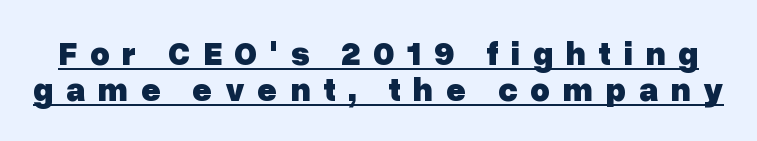
The type is letterspaced generously, with wide tracking. This sample uses a sans-serif face. This is the regular roman posture of the typeface. Is there much room between lines? No — they nearly touch. Like a heading marked for emphasis, these lines bear an underscore.
